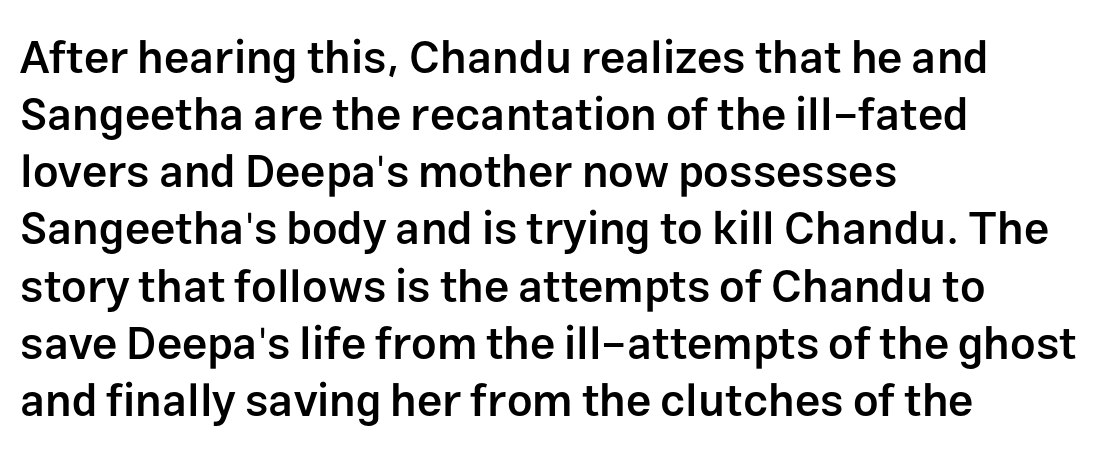
This is moderately heavy type, rendered in semibold. The type sits square on the baseline with zero lean. Short note: letters normally spaced. This sample has the flowing, uneven cadence of proportional lettering.
